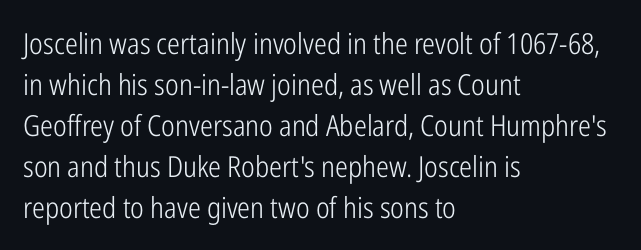
Q: Is the text bold? A: No.
Q: Is the text italic (slanted)? A: No, it is upright.
Q: Is the typeface a serif or a sans-serif typeface? A: Sans-serif.
Q: Is the text underlined? A: No.
Q: How is the paragraph aligned? A: Left-aligned.
Q: Is the spacing between letters normal or unusually wide? A: Normal.
Q: Is the spacing between lines tight, normal or loose? A: Normal.
Q: Width (condensed, normal, or wide)? A: Condensed.
Q: Stroke contrast? A: Low.
Q: x-height? A: Medium.
Q: Monospaced? A: No.
